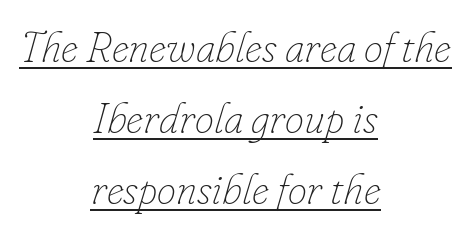
The image shows 43 px thin type, italic (leaning right); set centered, normal line spacing (1.65x), normal letter spacing, underlined; low stroke contrast and a small x-height.
